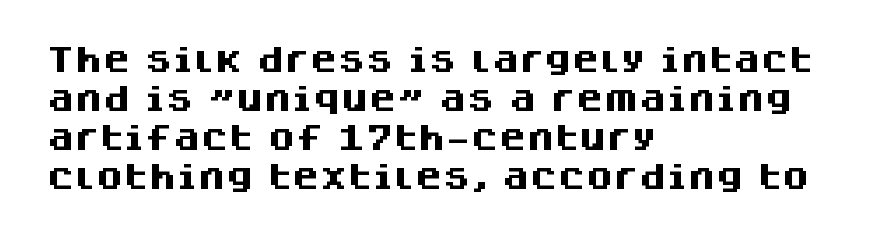
{"serif": "no", "italic": "no", "bold": "yes", "weight": "heavy", "width": "normal", "stroke_contrast": "medium", "x_height": "large", "monospaced": "no", "underline": "no", "align": "left", "line_spacing": "normal", "line_spacing_ratio": 1.39, "letter_spacing": "normal", "letter_spacing_em": 0.0, "glyph_px": 28}
